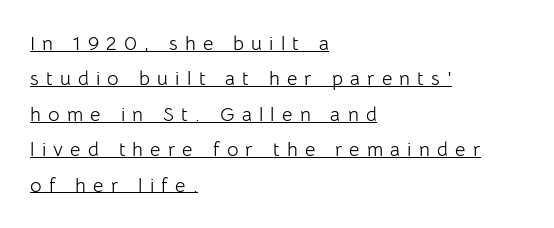
Horizontally, the lines are justified to the leading edge only. Tracking here is generous; glyphs stand well apart from one another. Looks like someone drew a line under every word here. Summary of weight: not heavy and not bold. It's the straight-up-and-down kind of type.
